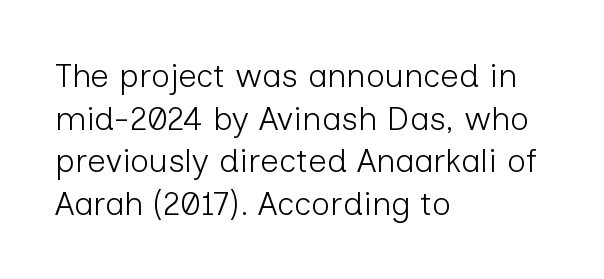
The image shows 33 px light sans-serif type, upright; set left-aligned, normal line spacing (1.29x), normal letter spacing, not underlined; low stroke contrast and a medium x-height.
